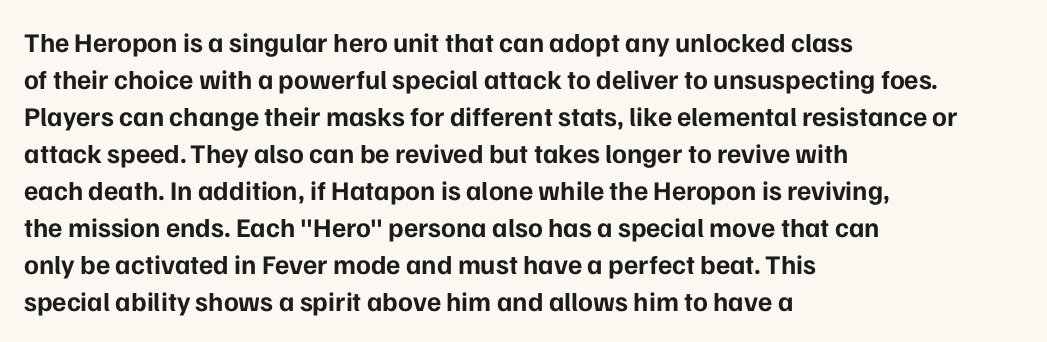
{"italic": "no", "bold": "yes", "underline": "no", "align": "left", "line_spacing": "normal", "line_spacing_ratio": 1.37, "letter_spacing": "normal", "letter_spacing_em": 0.0, "glyph_px": 27}
